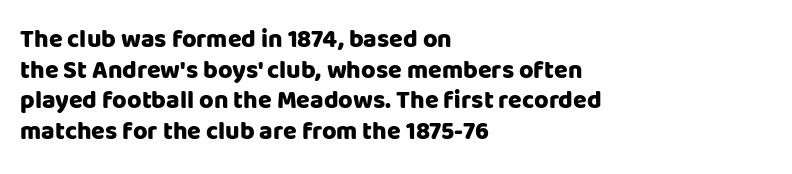
Q: Is the text bold? A: Yes.
Q: Is the text italic (slanted)? A: No, it is upright.
Q: Is the text underlined? A: No.
Q: How is the paragraph aligned? A: Left-aligned.
Q: Is the spacing between letters normal or unusually wide? A: Normal.
